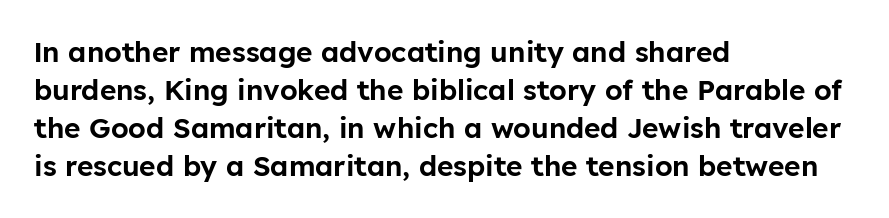
{"serif": "no", "italic": "no", "width": "normal", "stroke_contrast": "low", "x_height": "medium", "monospaced": "no", "underline": "no", "align": "left", "line_spacing": "normal", "line_spacing_ratio": 1.36, "letter_spacing": "normal", "letter_spacing_em": 0.0, "glyph_px": 28}
